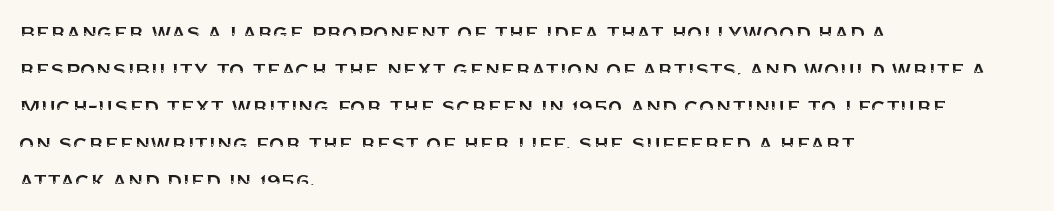
The image shows 25 px text type, upright; set left-aligned, normal line spacing (1.48x), normal letter spacing, not underlined.
